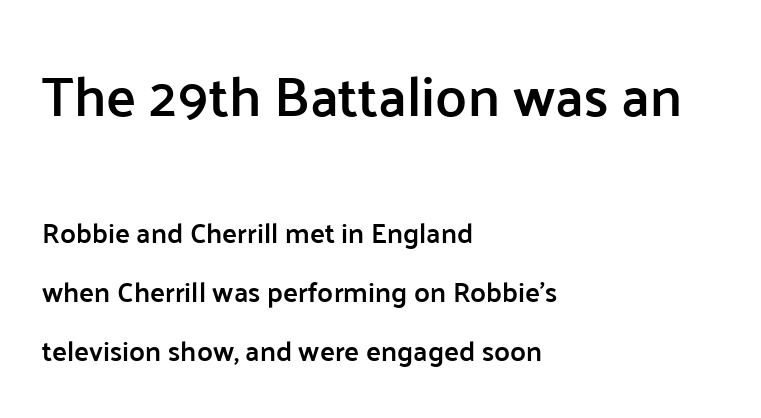
{"serif": "no", "italic": "no", "bold": "semi", "weight": "semibold", "width": "normal", "stroke_contrast": "low", "x_height": "medium", "monospaced": "no", "underline": "no", "align": "left", "line_spacing": "loose", "line_spacing_ratio": 2.12, "letter_spacing": "normal", "letter_spacing_em": 0.0, "larger_block": "first", "size_ratio": 2.0, "glyph_px": 56}
